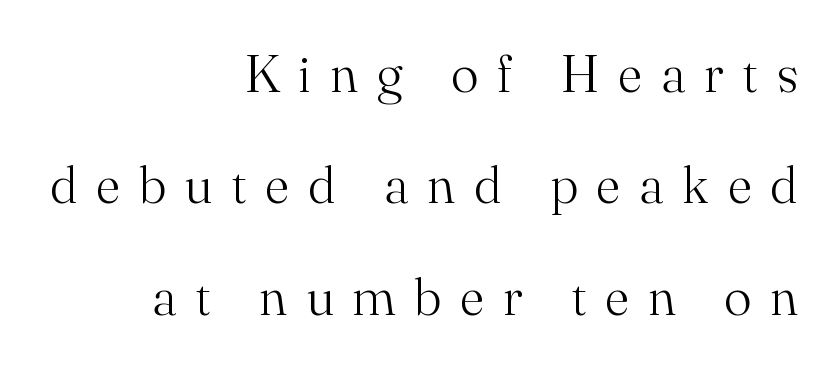
{"serif": "yes", "italic": "no", "bold": "no", "weight": "light", "width": "normal", "stroke_contrast": "medium", "x_height": "small", "monospaced": "no", "underline": "no", "align": "right", "line_spacing": "loose", "line_spacing_ratio": 2.14, "letter_spacing": "wide", "letter_spacing_em": 0.36, "glyph_px": 52}
